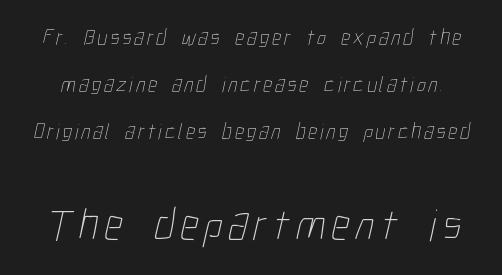
Q: Is the text bold? A: No.
Q: Is the text underlined? A: No.
Q: Is the spacing between lines tight, normal or loose? A: Loose.
Q: Which block of text is set in a larger size, the first (top) or the second (bottom)? A: The second (bottom) one.
Q: Width (condensed, normal, or wide)? A: Condensed.
Q: Stroke contrast? A: Low.
Q: x-height? A: Medium.
Q: Monospaced? A: No.
